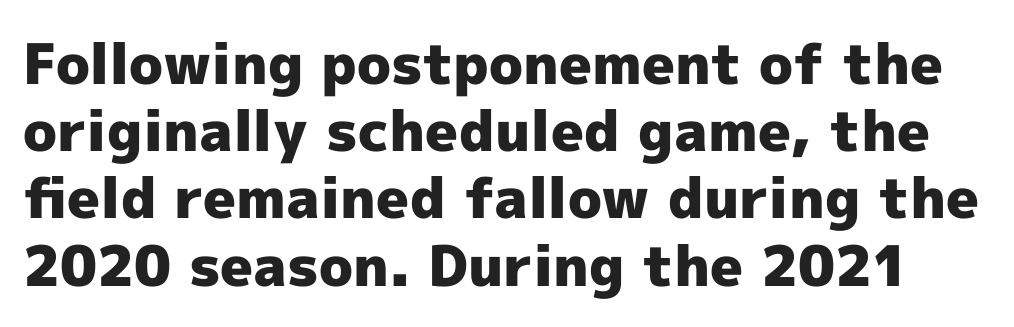
Quick note: not italic, upright. The passage shown is not underscored anywhere. Each glyph is drawn with heavy, bold strokes. Nobody touched the tracking dial on this one. A sans-serif font was chosen for this passage.
